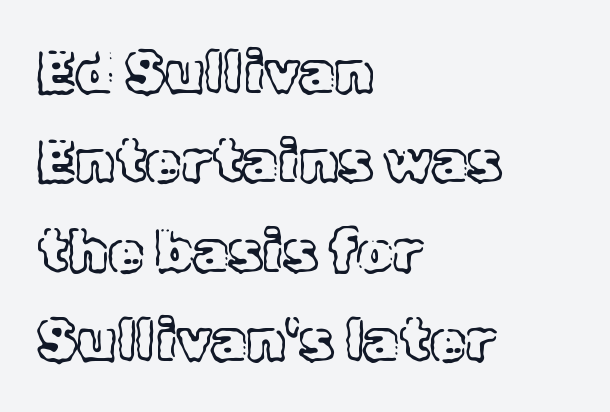
{"italic": "no", "width": "normal", "x_height": "medium", "monospaced": "no", "underline": "no", "align": "left", "line_spacing": "normal", "line_spacing_ratio": 1.54, "letter_spacing": "normal", "letter_spacing_em": 0.0, "glyph_px": 58}
